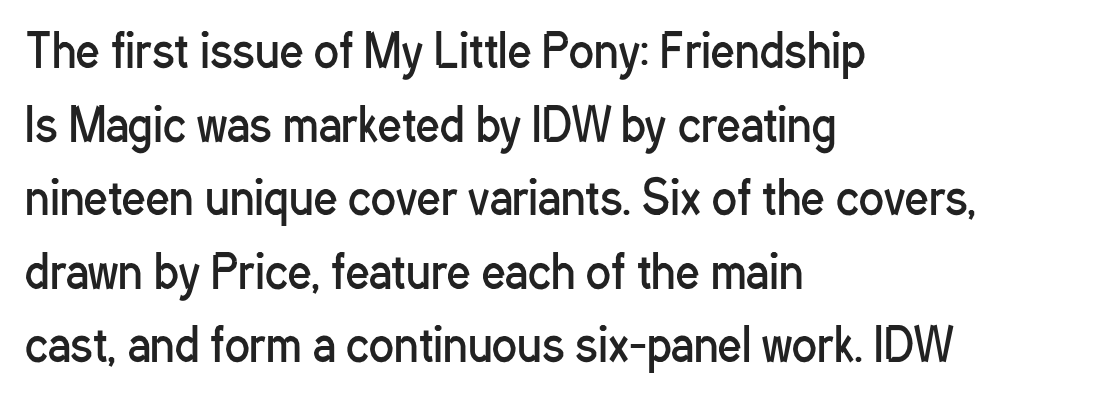
The image shows 46 px regular-weight, condensed sans-serif type, upright; set left-aligned, normal line spacing (1.6x), normal letter spacing, not underlined; low stroke contrast and a medium x-height.
